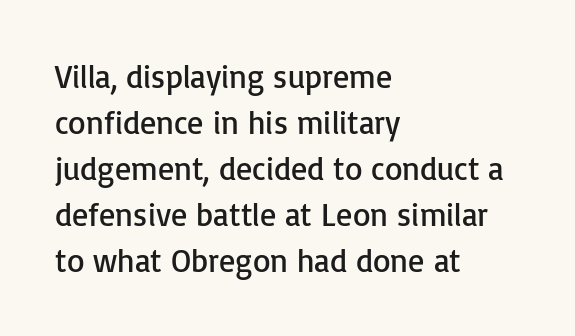
Q: Is the text bold? A: No.
Q: Is the text italic (slanted)? A: No, it is upright.
Q: Is the typeface a serif or a sans-serif typeface? A: Sans-serif.
Q: Is the text underlined? A: No.
Q: How is the paragraph aligned? A: Left-aligned.
Q: Is the spacing between letters normal or unusually wide? A: Normal.
Q: Is the spacing between lines tight, normal or loose? A: Normal.
Q: Width (condensed, normal, or wide)? A: Normal.
Q: Stroke contrast? A: Low.
Q: x-height? A: Medium.
Q: Monospaced? A: No.
